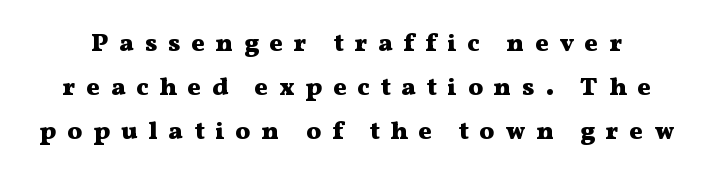
{"italic": "no", "bold": "yes", "underline": "no", "line_spacing_ratio": 1.76, "letter_spacing": "wide", "letter_spacing_em": 0.43, "glyph_px": 25}
